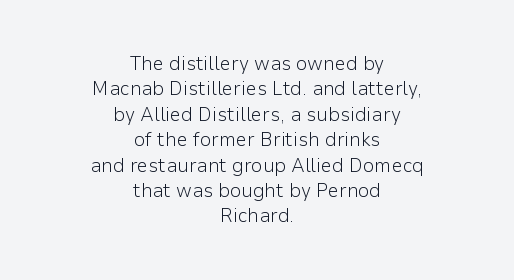
The type sits square on the baseline with zero lean. A student would call this center alignment; a typographer would say set centered. The font sits on the lighter half of the weight spectrum, regular included. Descenders are the only things crossing below the line. Letter spacing: default. Leading: standard.
